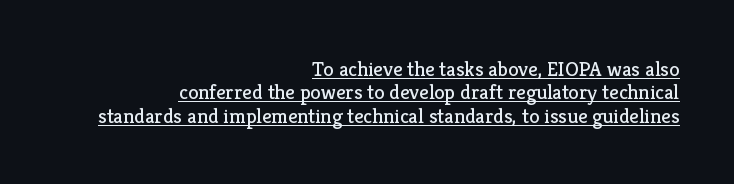
These characters rest on top of a visible drawn line. Quick note: interline space is minimal. A typesetter would mark this as roman, not italic. A flush-right, rag-left setting is used for this passage. The strokes are not fattened; the text isn't bold.
